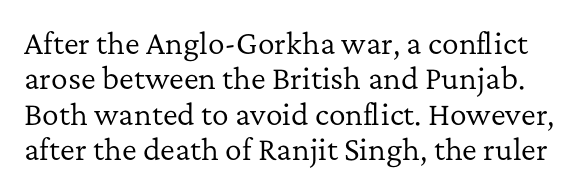
The image shows 28 px regular-weight serif type, upright; set normal line spacing (1.26x), normal letter spacing, not underlined; low stroke contrast and a medium x-height.
